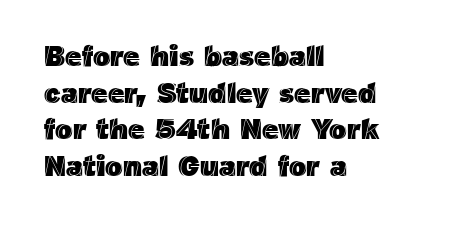
{"italic": "no", "width": "normal", "x_height": "medium", "monospaced": "no", "underline": "no", "align": "left", "line_spacing": "normal", "line_spacing_ratio": 1.26, "letter_spacing": "normal", "letter_spacing_em": 0.0, "glyph_px": 29}
